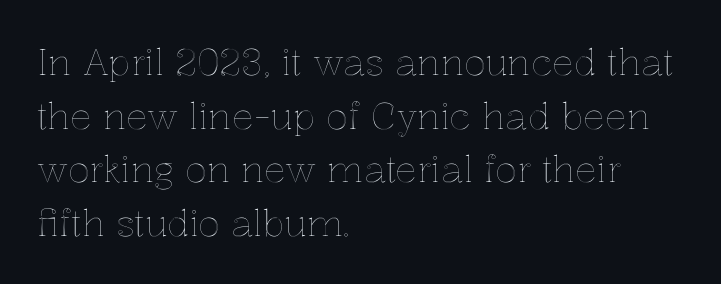
The image shows 36 px text type, upright; set left-aligned, normal line spacing (1.49x), normal letter spacing, not underlined; a medium x-height.
